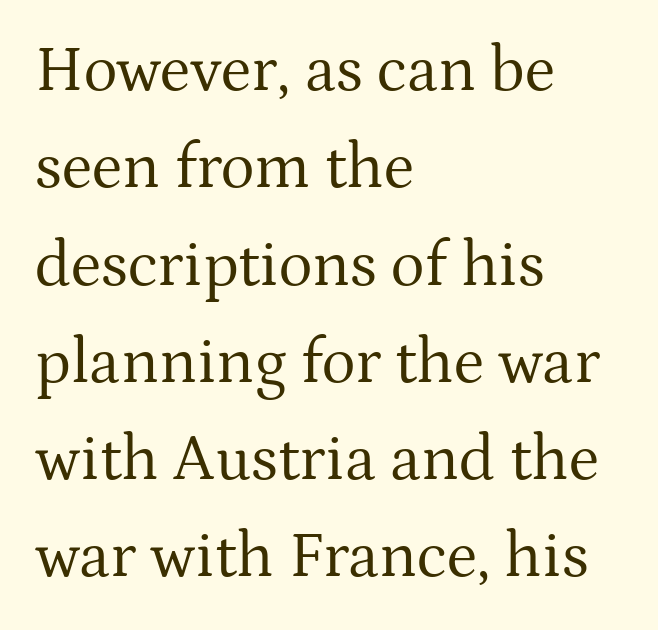
{"serif": "yes", "italic": "no", "bold": "no", "weight": "regular", "width": "normal", "stroke_contrast": "medium", "x_height": "medium", "monospaced": "no", "underline": "no", "align": "left", "line_spacing": "normal", "line_spacing_ratio": 1.52, "letter_spacing": "normal", "letter_spacing_em": 0.0, "glyph_px": 64}
